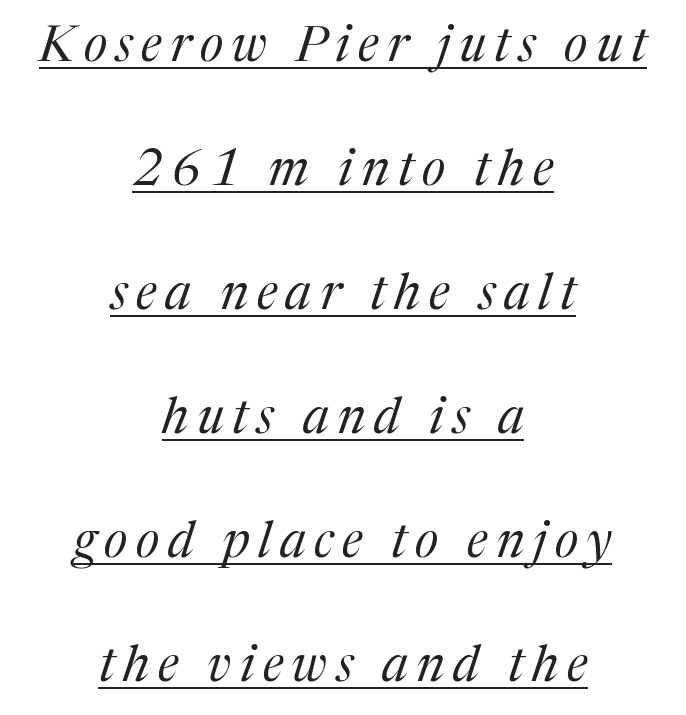
Q: Is the text bold? A: No.
Q: Is the text italic (slanted)? A: Yes, it leans right by about 17 degrees.
Q: Is the typeface a serif or a sans-serif typeface? A: Serif.
Q: Is the text underlined? A: Yes.
Q: How is the paragraph aligned? A: Centered.
Q: Is the spacing between lines tight, normal or loose? A: Loose.
Q: Width (condensed, normal, or wide)? A: Normal.
Q: Stroke contrast? A: Medium.
Q: x-height? A: Medium.
Q: Monospaced? A: No.
